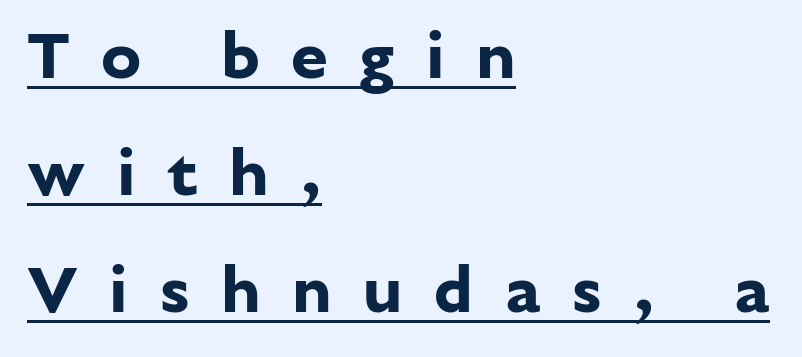
{"serif": "no", "italic": "no", "bold": "yes", "weight": "bold", "width": "normal", "stroke_contrast": "low", "x_height": "medium", "monospaced": "no", "underline": "yes", "align": "left", "line_spacing_ratio": 1.75, "letter_spacing": "wide", "letter_spacing_em": 0.47, "glyph_px": 67}
